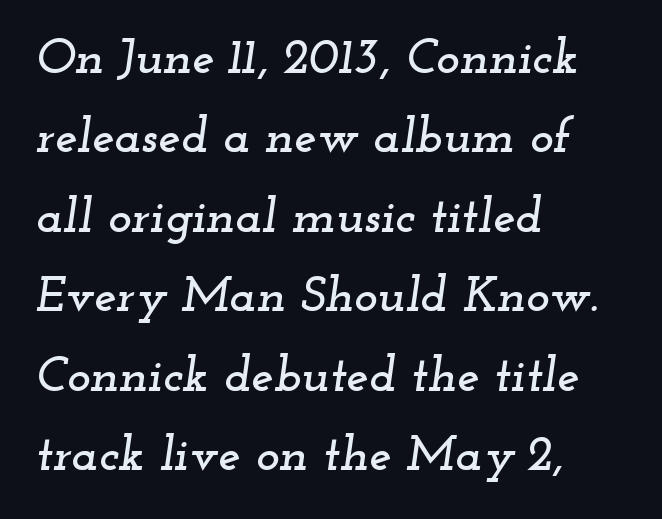
{"serif": "yes", "italic": "yes", "lean": "right", "slant_degrees": 12, "width": "wide", "stroke_contrast": "low", "x_height": "small", "monospaced": "no", "underline": "no", "align": "left", "line_spacing": "normal", "line_spacing_ratio": 1.59, "letter_spacing": "normal", "letter_spacing_em": 0.0, "glyph_px": 50}
